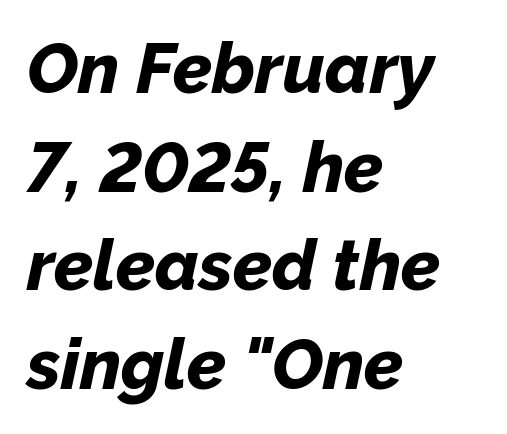
{"italic": "yes", "lean": "right", "slant_degrees": 12, "bold": "yes", "weight": "bold", "width": "normal", "stroke_contrast": "low", "x_height": "medium", "monospaced": "no", "underline": "no", "align": "left", "line_spacing": "normal", "line_spacing_ratio": 1.41, "letter_spacing": "normal", "letter_spacing_em": 0.0, "glyph_px": 70}
